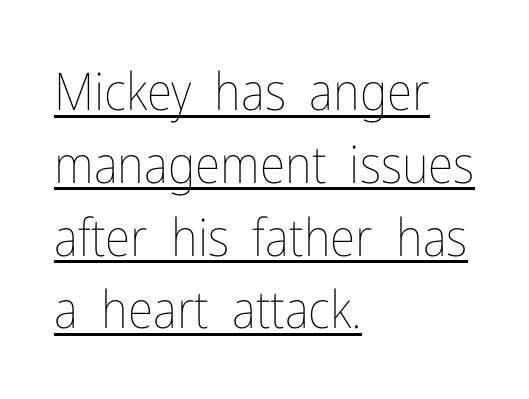
Visually the block forms a straight wall on the left and a jagged coastline on the right. Ascenders rise straight up at ninety degrees. Counters stay open thanks to moderate or lighter strokes. Is this a fixed-width face? No — the glyphs have proportional, varying widths. The rows are spaced the way most documents space them. Caption: lettering with a line underneath.
